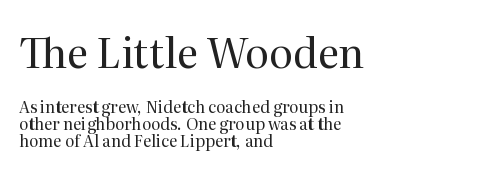
Q: Is the text bold? A: No.
Q: Is the text italic (slanted)? A: No, it is upright.
Q: Is the typeface a serif or a sans-serif typeface? A: Serif.
Q: Is the text underlined? A: No.
Q: How is the paragraph aligned? A: Left-aligned.
Q: Is the spacing between letters normal or unusually wide? A: Normal.
Q: Is the spacing between lines tight, normal or loose? A: Tight.
Q: Which block of text is set in a larger size, the first (top) or the second (bottom)? A: The first (top) one.
Q: Width (condensed, normal, or wide)? A: Normal.
Q: Stroke contrast? A: Medium.
Q: x-height? A: Medium.
Q: Monospaced? A: No.
